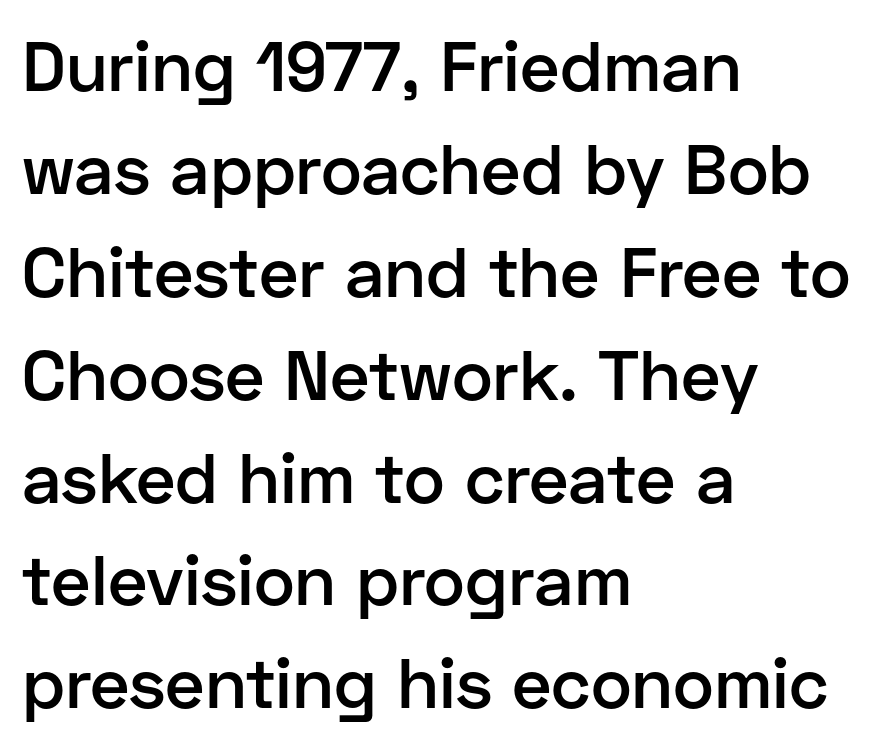
Q: Is the text bold? A: Semi-bold.
Q: Is the text italic (slanted)? A: No, it is upright.
Q: Is the typeface a serif or a sans-serif typeface? A: Sans-serif.
Q: Is the text underlined? A: No.
Q: How is the paragraph aligned? A: Left-aligned.
Q: Is the spacing between letters normal or unusually wide? A: Normal.
Q: Is the spacing between lines tight, normal or loose? A: Normal.
Q: Width (condensed, normal, or wide)? A: Normal.
Q: Stroke contrast? A: Low.
Q: x-height? A: Medium.
Q: Monospaced? A: No.
